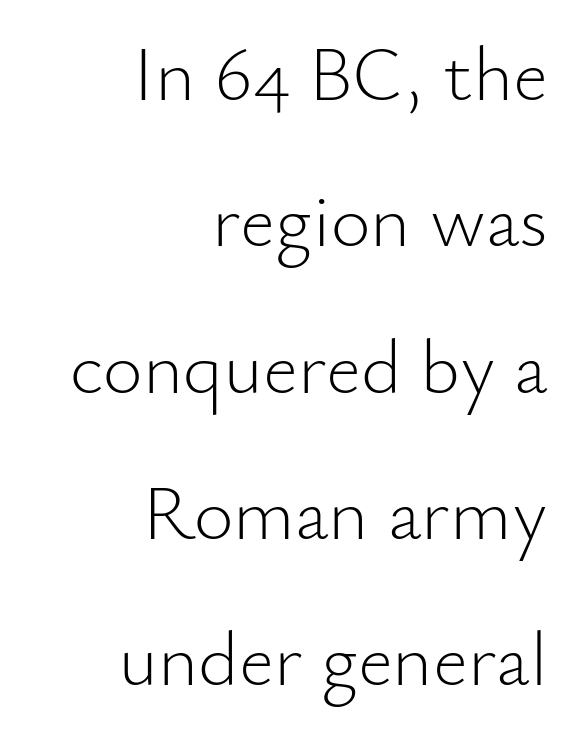
Q: Is the text bold? A: No.
Q: Is the text italic (slanted)? A: No, it is upright.
Q: Is the typeface a serif or a sans-serif typeface? A: Sans-serif.
Q: Is the text underlined? A: No.
Q: How is the paragraph aligned? A: Right-aligned.
Q: Is the spacing between letters normal or unusually wide? A: Normal.
Q: Is the spacing between lines tight, normal or loose? A: Loose.
Q: Width (condensed, normal, or wide)? A: Normal.
Q: Stroke contrast? A: Low.
Q: x-height? A: Small.
Q: Monospaced? A: No.
